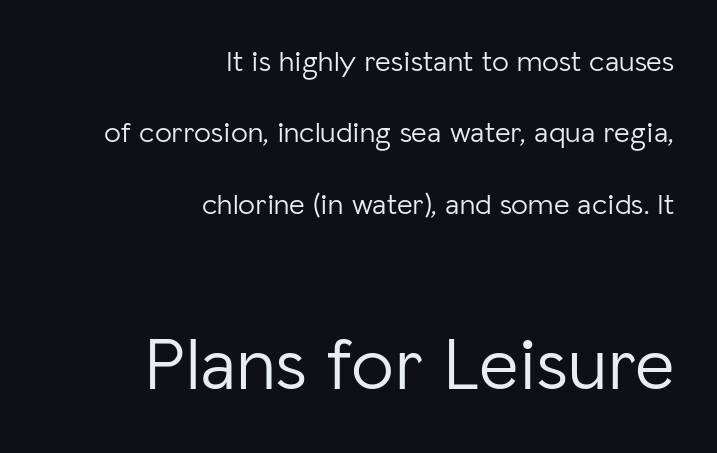
{"serif": "no", "italic": "no", "bold": "no", "weight": "light", "width": "normal", "stroke_contrast": "low", "x_height": "medium", "monospaced": "no", "underline": "no", "align": "right", "line_spacing": "loose", "line_spacing_ratio": 2.38, "letter_spacing": "normal", "letter_spacing_em": 0.0, "larger_block": "second", "size_ratio": 2.53, "glyph_px": 76}
